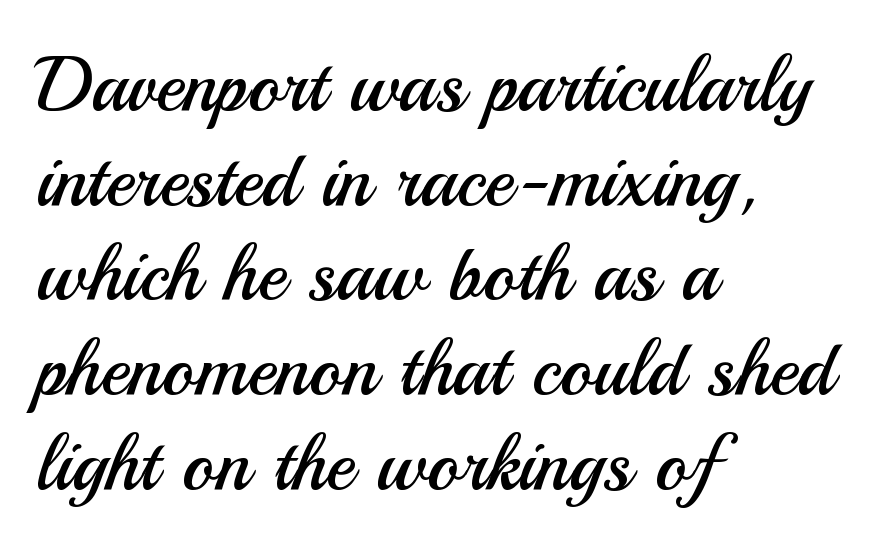
{"serif": "no", "bold": "no", "weight": "regular", "width": "normal", "stroke_contrast": "medium", "x_height": "small", "monospaced": "no", "underline": "no", "align": "left", "line_spacing_ratio": 1.23, "letter_spacing": "normal", "letter_spacing_em": 0.0, "glyph_px": 77}
